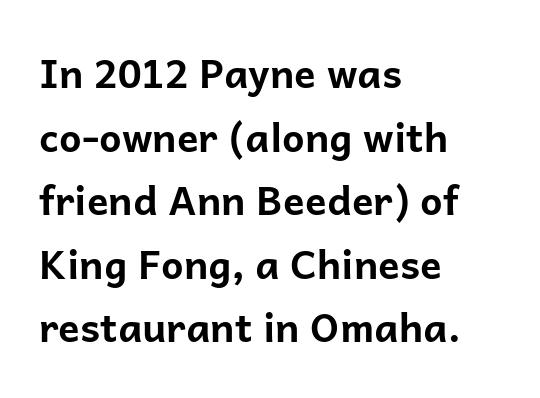
Decoration check: the copy has no underline. The sample has been set heavy, in full bold. Letter spacing: default. Upright lettering throughout.
